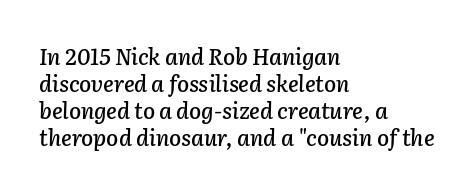
Q: Is the text italic (slanted)? A: Yes, it leans right by about 2 degrees.
Q: Is the text underlined? A: No.
Q: How is the paragraph aligned? A: Left-aligned.
Q: Is the spacing between letters normal or unusually wide? A: Normal.
